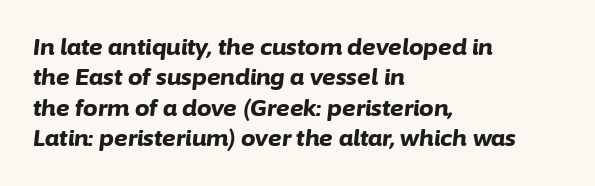
The image shows 23 px bold type, italic (leaning right); set left-aligned, normal line spacing (1.32x), normal letter spacing, not underlined.
